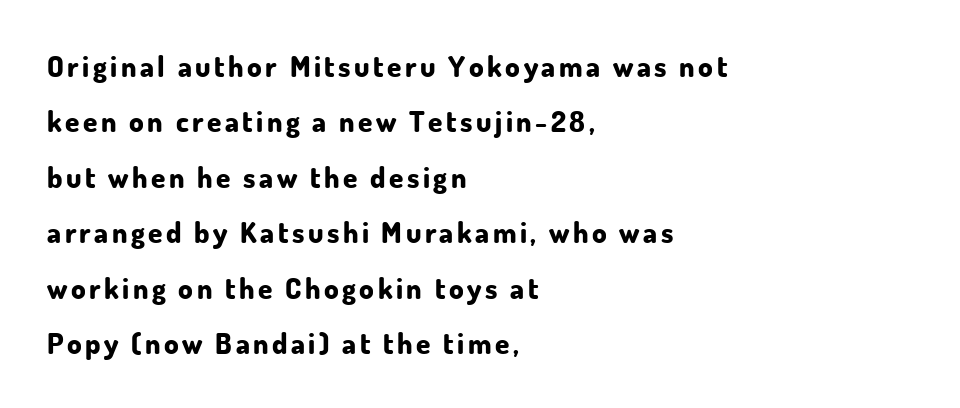
The image shows 29 px bold sans-serif type, upright; set left-aligned, loose line spacing (1.91x), not underlined; low stroke contrast and a small x-height.
